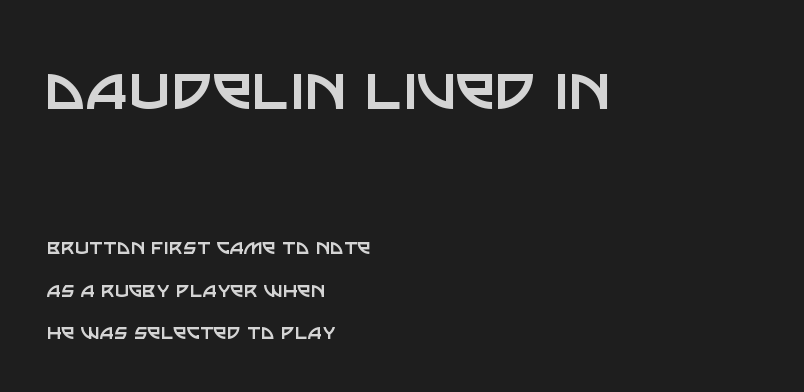
Letters have the restrained weight of plain body copy at most. Leftover space on each line is placed entirely after the last word. Looks like regular typesetting: each glyph gets only the width it needs. There is no visible air inserted between adjacent glyphs.
